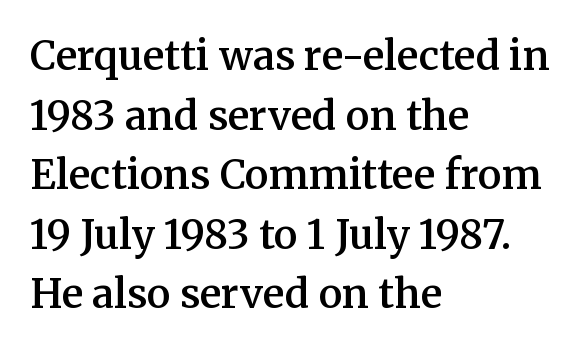
The image shows 40 px semibold serif type, upright; set left-aligned, normal line spacing (1.49x), normal letter spacing, not underlined; medium stroke contrast and a medium x-height.
